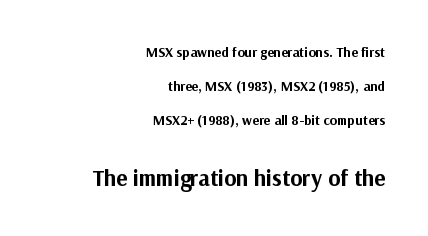
Q: Is the text bold? A: Yes.
Q: Is the text italic (slanted)? A: No, it is upright.
Q: Is the text underlined? A: No.
Q: How is the paragraph aligned? A: Right-aligned.
Q: Is the spacing between letters normal or unusually wide? A: Normal.
Q: Is the spacing between lines tight, normal or loose? A: Loose.
Q: Which block of text is set in a larger size, the first (top) or the second (bottom)? A: The second (bottom) one.
